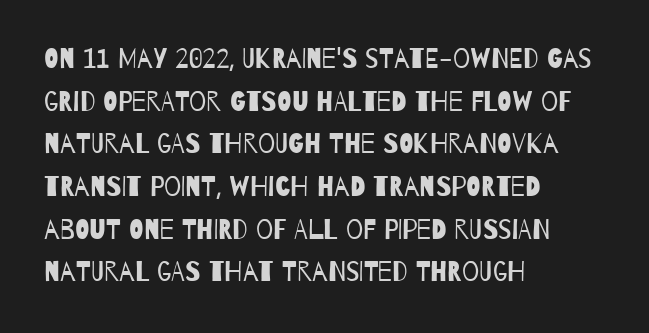
{"bold": "no", "underline": "no", "align": "left", "line_spacing": "normal", "line_spacing_ratio": 1.58, "letter_spacing": "normal", "letter_spacing_em": 0.0, "glyph_px": 27}
